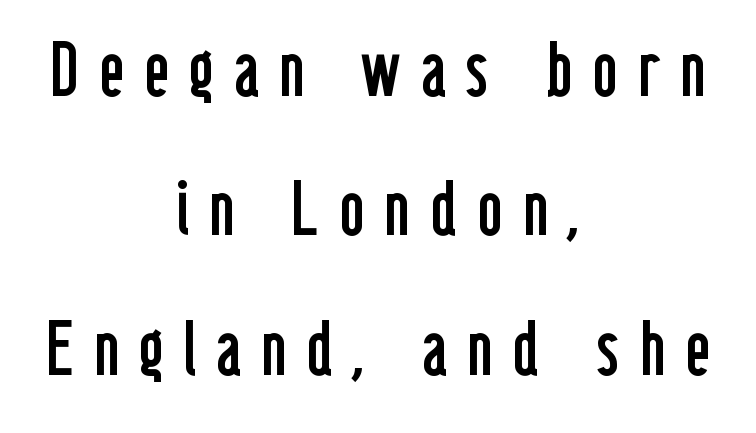
These lines are centered, leaving both edges ragged. The horizontal fit of the characters is loose and conspicuously gappy. The glyphs in this specimen are sans serif. The space beneath each line is pristine and unruled.
